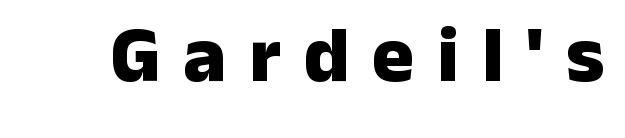
The image shows 79 px heavy sans-serif type, upright; set unusually wide letter spacing (+0.29 em), not underlined; low stroke contrast and a medium x-height.
